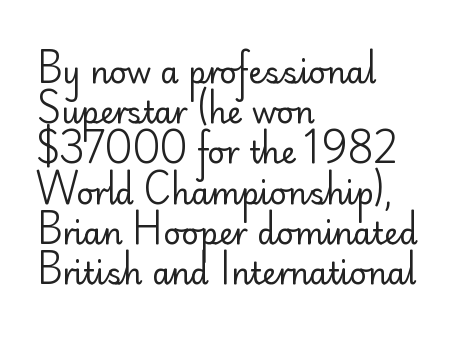
{"serif": "no", "italic": "no", "bold": "no", "weight": "regular", "width": "normal", "stroke_contrast": "low", "x_height": "small", "monospaced": "no", "underline": "no", "align": "left", "line_spacing": "normal", "line_spacing_ratio": 1.34, "letter_spacing": "normal", "letter_spacing_em": 0.0, "glyph_px": 30}
